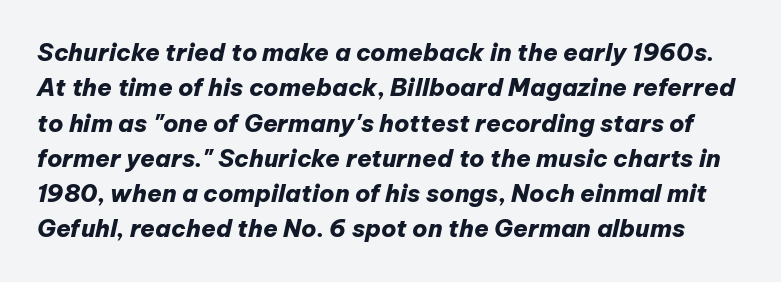
The image shows 24 px bold type, italic (leaning right); set normal line spacing (1.47x), normal letter spacing, not underlined.
